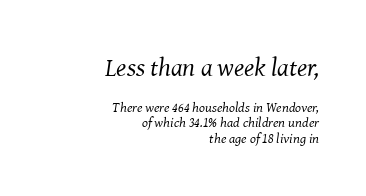
{"italic": "yes", "lean": "right", "slant_degrees": 8, "bold": "no", "underline": "no", "align": "right", "line_spacing": "tight", "line_spacing_ratio": 1.09, "letter_spacing": "normal", "letter_spacing_em": 0.0, "larger_block": "first", "size_ratio": 1.86, "glyph_px": 26}
